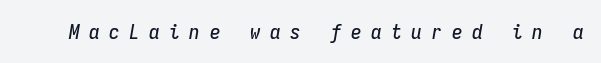
{"italic": "yes", "lean": "right", "slant_degrees": 9, "underline": "no", "letter_spacing": "wide", "letter_spacing_em": 0.46, "glyph_px": 21}
